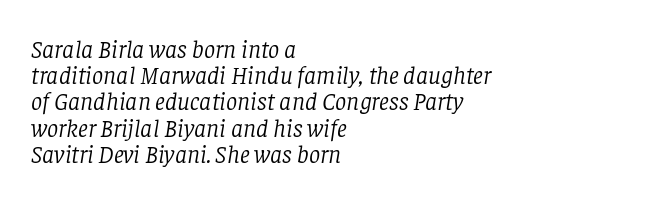
The image shows 25 px text type, italic (leaning right); set left-aligned, tight line spacing (1.05x), normal letter spacing, not underlined.
